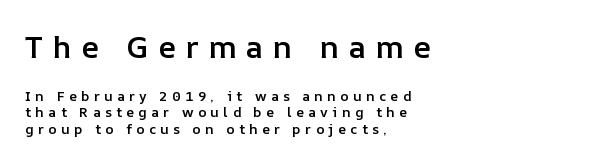
The composition opens big and finishes small. You could not count columns in this text — the font is proportionally spaced. You can tell it's not italic because the verticals are truly vertical. The strip under each line holds only bare page. These words are printed semibold, heavier than regular yet not bold. The typesetter chose a ragged-right arrangement here.
